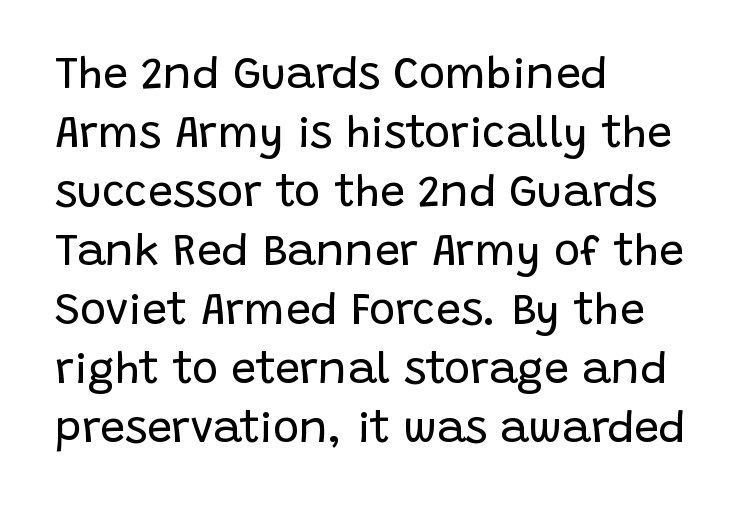
{"serif": "no", "italic": "no", "bold": "no", "weight": "regular", "width": "normal", "stroke_contrast": "low", "x_height": "large", "monospaced": "no", "underline": "no", "align": "left", "line_spacing": "normal", "line_spacing_ratio": 1.34, "letter_spacing": "normal", "letter_spacing_em": 0.0, "glyph_px": 44}
